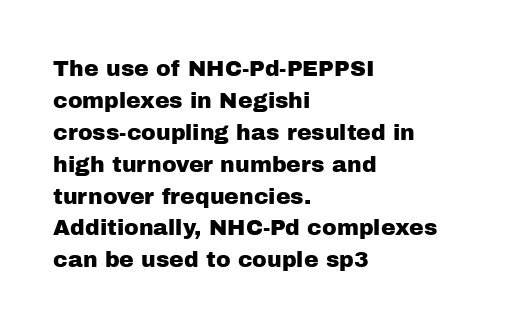
Left-aligned paragraph, ragged on the right. Rendered with straight, roman letterforms. Successive baselines arrive at the customary interval. Descenders are the only things crossing below the line. Is the letter spacing exaggerated? No — it looks like the ordinary default.
